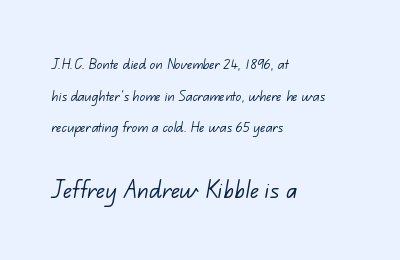
The image shows 29 px light sans-serif type; set left-aligned, line spacing 1.86x, normal letter spacing, not underlined; the second (bottom) block is 1.71x larger; low stroke contrast and a small x-height.
